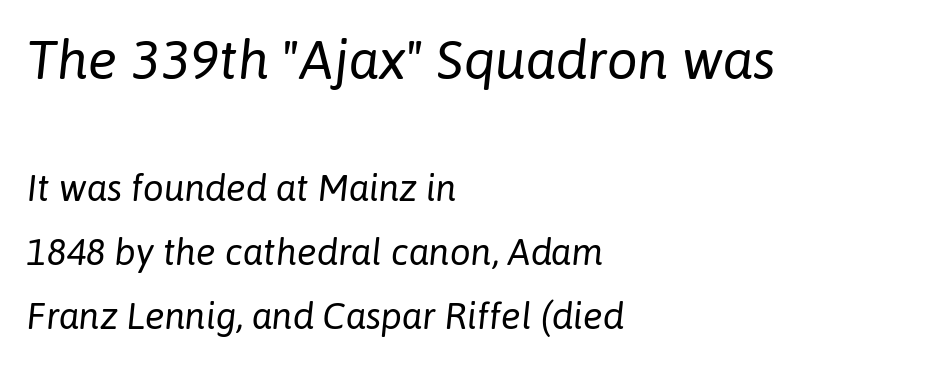
This rendering features lettering with no underline. Reading down the block, your eye returns to a fixed left position each line. The rendering uses natural spacing where letterforms have individual widths. On a weight scale, this lands at 450 or below. Would a proofreader flag this as italicized? Yes. Words appear dense and cohesive because spacing is normal.
